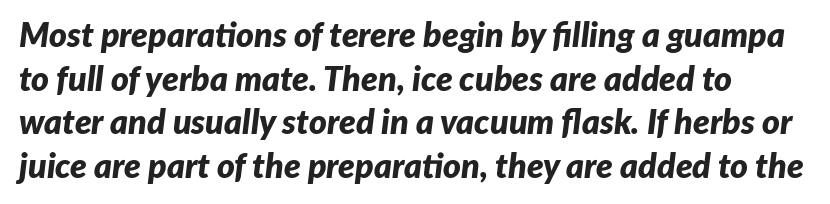
Descenders are the only things crossing below the line. In terms of letterspacing, this is plain default setting. Proportional: the letters do not fall into vertical columns. These words are printed bold, with thick strokes throughout.
